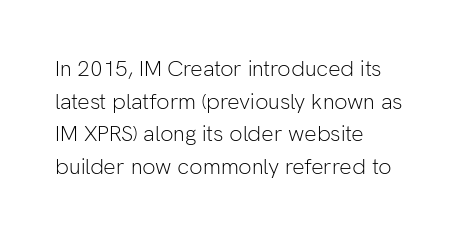
{"italic": "no", "bold": "no", "underline": "no", "align": "left", "line_spacing": "normal", "line_spacing_ratio": 1.48, "letter_spacing": "normal", "letter_spacing_em": 0.0, "glyph_px": 22}
